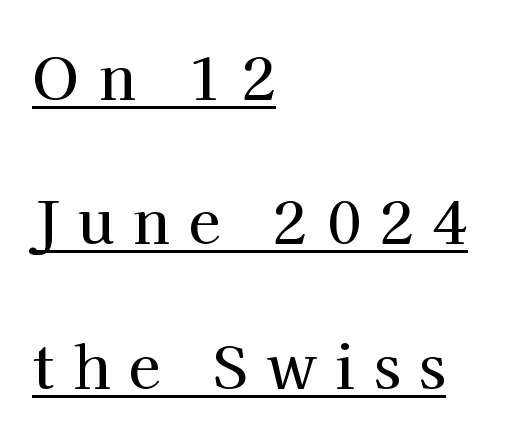
The image shows 58 px serif type, upright; set left-aligned, loose line spacing (2.49x), unusually wide letter spacing (+0.33 em), underlined; high stroke contrast and a medium x-height.
